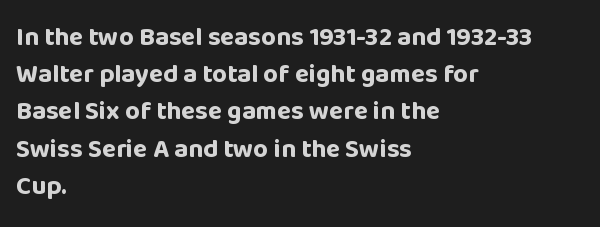
Q: Is the text bold? A: Yes.
Q: Is the text italic (slanted)? A: No, it is upright.
Q: Is the text underlined? A: No.
Q: How is the paragraph aligned? A: Left-aligned.
Q: Is the spacing between letters normal or unusually wide? A: Normal.
Q: Is the spacing between lines tight, normal or loose? A: Normal.
